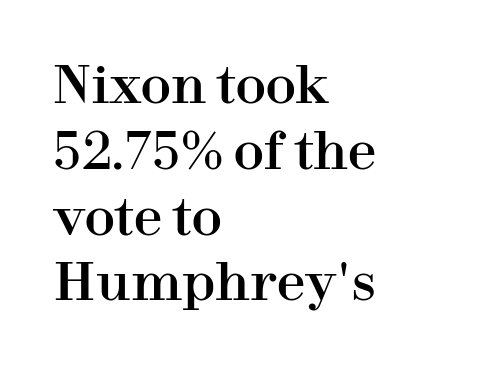
Q: Is the text italic (slanted)? A: No, it is upright.
Q: Is the typeface a serif or a sans-serif typeface? A: Serif.
Q: Is the text underlined? A: No.
Q: How is the paragraph aligned? A: Left-aligned.
Q: Is the spacing between letters normal or unusually wide? A: Normal.
Q: Is the spacing between lines tight, normal or loose? A: Normal.
Q: Width (condensed, normal, or wide)? A: Normal.
Q: Stroke contrast? A: High.
Q: x-height? A: Medium.
Q: Monospaced? A: No.
